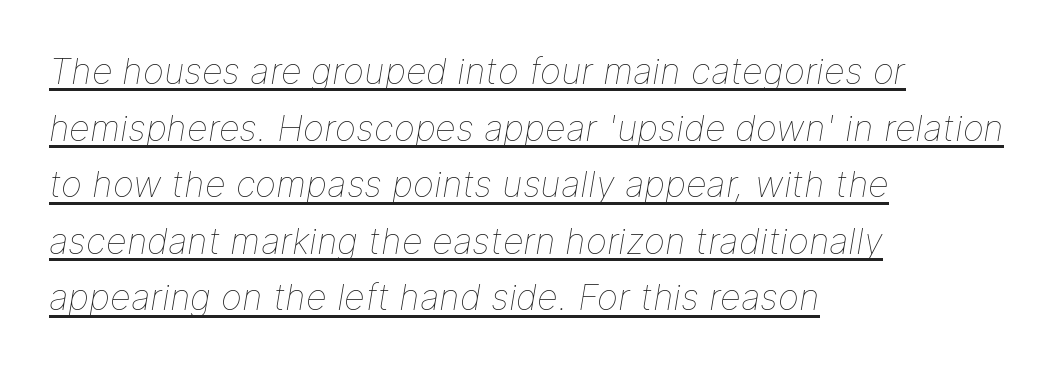
{"italic": "yes", "lean": "right", "slant_degrees": 9, "bold": "no", "weight": "thin", "width": "normal", "stroke_contrast": "low", "x_height": "medium", "monospaced": "no", "underline": "yes", "align": "left", "line_spacing": "normal", "line_spacing_ratio": 1.57, "letter_spacing": "normal", "letter_spacing_em": 0.0, "glyph_px": 36}
